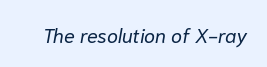
The image shows 20 px text type, italic (leaning right); set normal letter spacing, not underlined.
